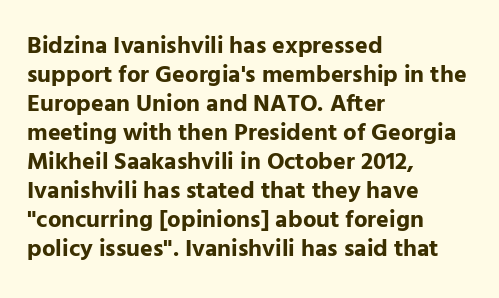
{"italic": "no", "bold": "yes", "underline": "no", "align": "left", "line_spacing_ratio": 1.21, "letter_spacing": "normal", "letter_spacing_em": 0.0, "glyph_px": 24}
